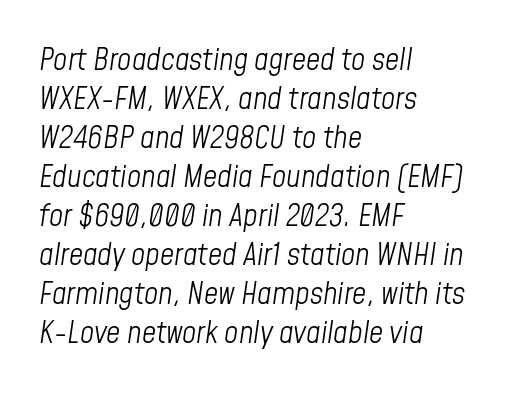
Q: Is the text bold? A: No.
Q: Is the text italic (slanted)? A: Yes, it leans right by about 8 degrees.
Q: Is the text underlined? A: No.
Q: How is the paragraph aligned? A: Left-aligned.
Q: Is the spacing between letters normal or unusually wide? A: Normal.
Q: Is the spacing between lines tight, normal or loose? A: Normal.
Q: Width (condensed, normal, or wide)? A: Condensed.
Q: Stroke contrast? A: Low.
Q: x-height? A: Medium.
Q: Monospaced? A: No.
